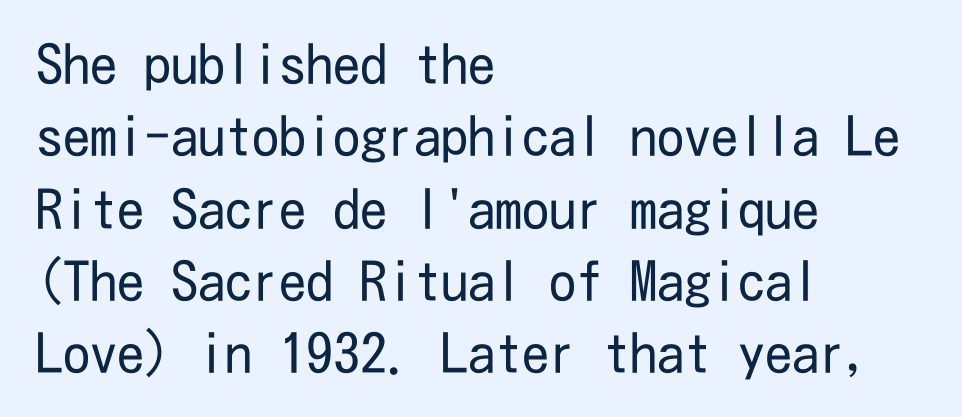
The image shows 54 px regular-weight, condensed sans-serif type, upright; set left-aligned, normal line spacing (1.34x), normal letter spacing, not underlined; low stroke contrast and a medium x-height.
